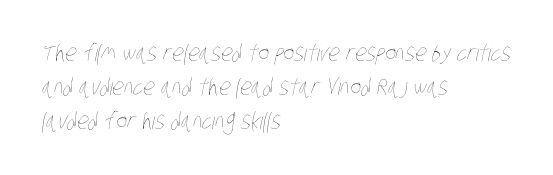
The image shows 23 px text type; set left-aligned, normal line spacing (1.48x), normal letter spacing, not underlined.
